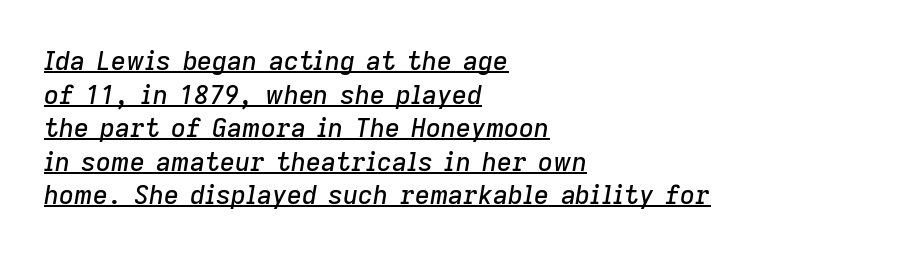
The image shows 26 px text type, italic (leaning right); set left-aligned, normal line spacing (1.29x), normal letter spacing, underlined.
